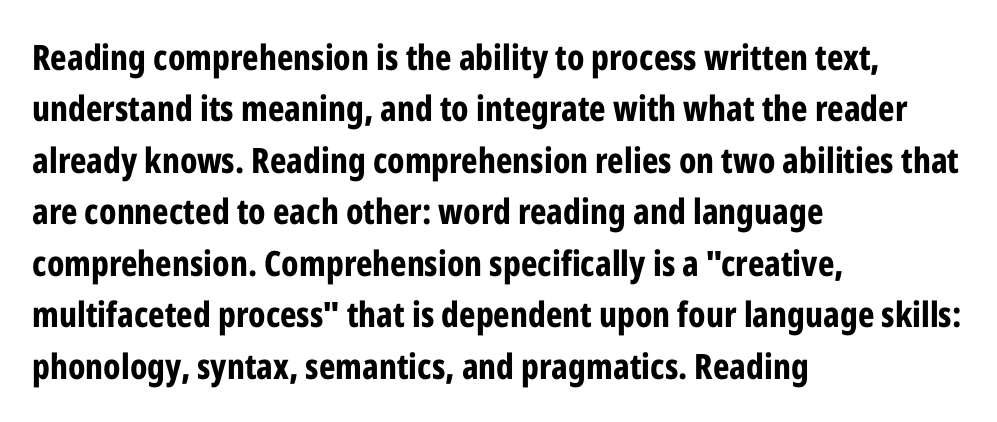
{"serif": "no", "italic": "no", "bold": "yes", "weight": "bold", "width": "condensed", "stroke_contrast": "low", "x_height": "medium", "monospaced": "no", "underline": "no", "align": "left", "line_spacing": "normal", "line_spacing_ratio": 1.47, "letter_spacing": "normal", "letter_spacing_em": 0.0, "glyph_px": 35}
